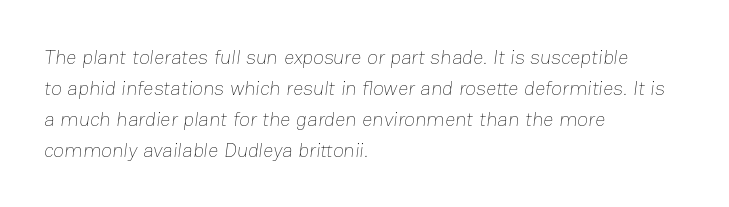
Q: Is the text bold? A: No.
Q: Is the text underlined? A: No.
Q: How is the paragraph aligned? A: Left-aligned.
Q: Is the spacing between letters normal or unusually wide? A: Normal.
Q: Is the spacing between lines tight, normal or loose? A: Normal.
